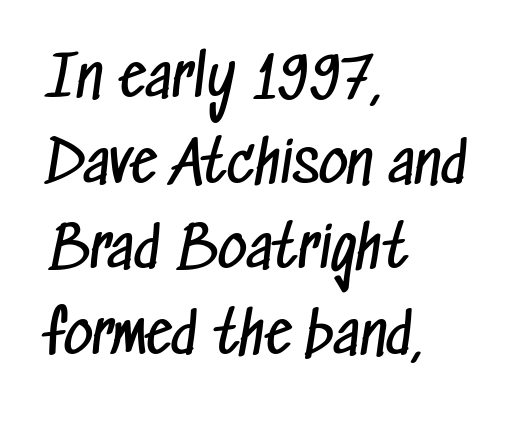
The glyphs in this specimen are sans serif. The ragged edge is on the right, which tells us the setting is flush left. Honestly, the letter spacing is just normal — you wouldn't notice it. The cut favours lightness, reaching ordinary text weight at its darkest. Words float on clear page, feet unadorned. Proportional: the letters do not fall into vertical columns.
